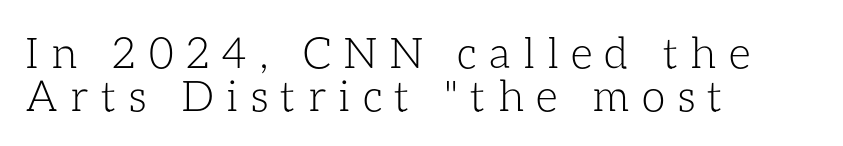
The image shows 43 px light type, upright; set left-aligned, tight line spacing (1.0x), unusually wide letter spacing (+0.28 em), not underlined; low stroke contrast and a medium x-height.
